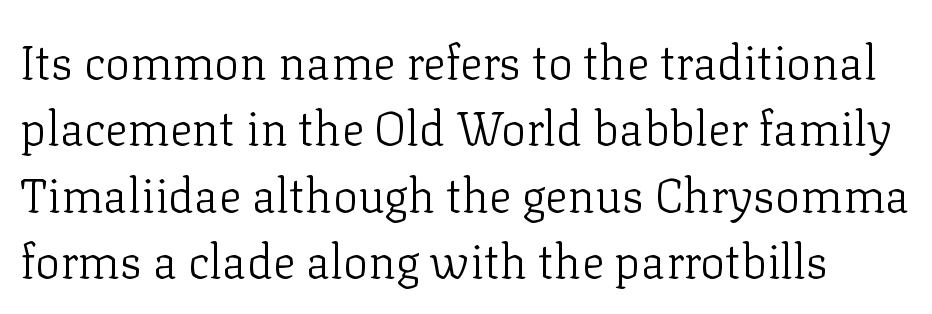
Is there much room between lines? A standard amount, neither cramped nor airy. Glyph-to-glyph distance matches everyday printed text. A typesetter would mark this as roman, not italic. Serif or sans? Serif — the stroke terminals have little feet.
